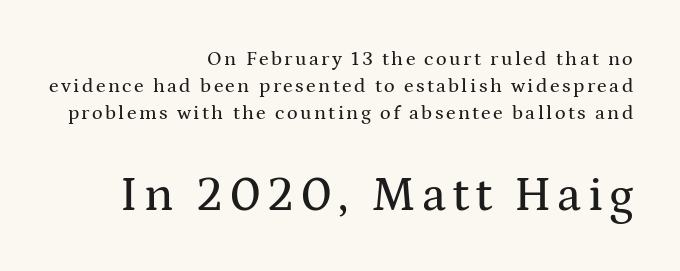
A student would call this right alignment; a typographer would say flush right, rag left. Varying glyph widths throughout — classic text-font behaviour. Lines of text with bare space underneath. The passage shown is typeset with a serif family.
